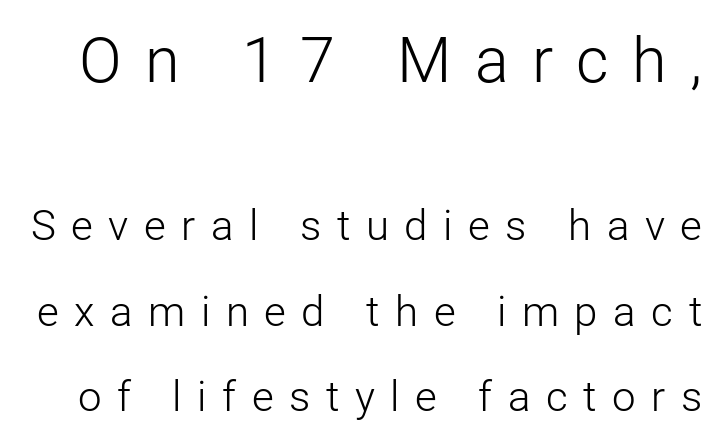
The image shows 63 px light sans-serif type, upright; set loose line spacing (2.03x), unusually wide letter spacing (+0.37 em), not underlined; the first (top) block is 1.5x larger; low stroke contrast and a medium x-height.
